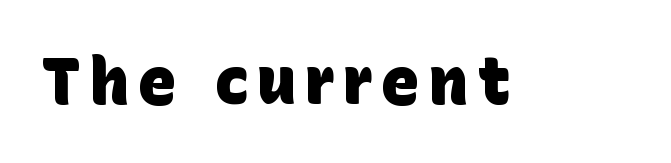
{"serif": "no", "bold": "yes", "weight": "heavy", "width": "normal", "stroke_contrast": "low", "x_height": "large", "monospaced": "no", "underline": "no", "glyph_px": 65}
